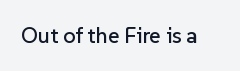
Q: Is the text italic (slanted)? A: No, it is upright.
Q: Is the text underlined? A: No.
Q: Is the spacing between letters normal or unusually wide? A: Normal.
